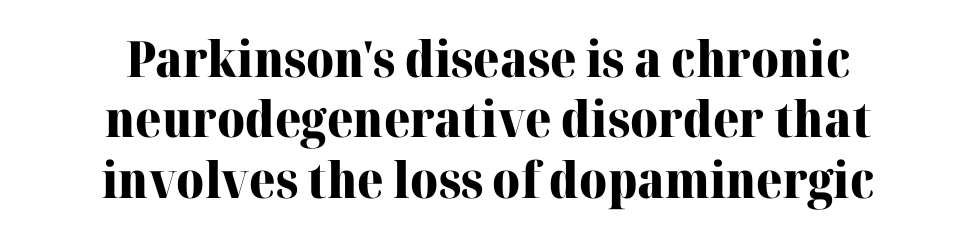
Old-style or modern, the face here clearly has serifs. When letters stand straight like this, we call the style roman or upright. A typesetter would call this proportional, since set widths differ per character. Inter-character spacing is left at the font's built-in metrics. The paragraph has two soft edges and a firm central axis.
